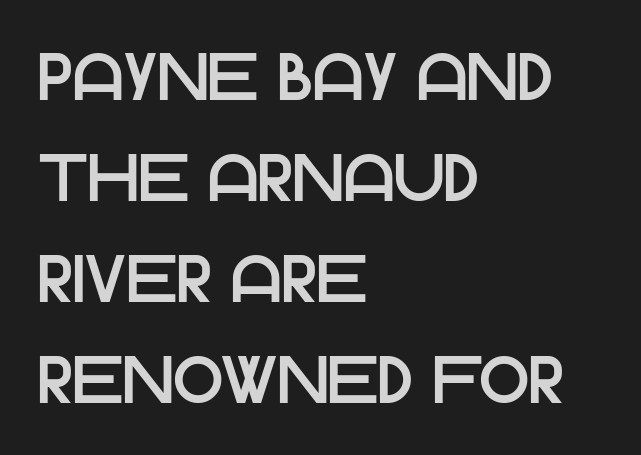
Q: Is the text italic (slanted)? A: No, it is upright.
Q: Is the typeface a serif or a sans-serif typeface? A: Sans-serif.
Q: Is the text underlined? A: No.
Q: How is the paragraph aligned? A: Left-aligned.
Q: Is the spacing between letters normal or unusually wide? A: Normal.
Q: Is the spacing between lines tight, normal or loose? A: Normal.
Q: Width (condensed, normal, or wide)? A: Normal.
Q: Stroke contrast? A: Low.
Q: x-height? A: Large.
Q: Monospaced? A: No.
